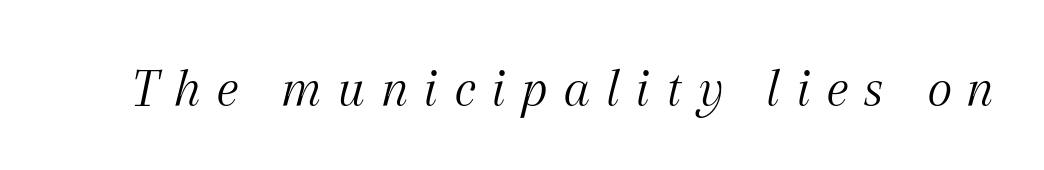
Note: serifs present on the glyphs. Underlining? Definitely not there. No heavy texture on the line: the type isn't bold. Slanted lettering throughout.
